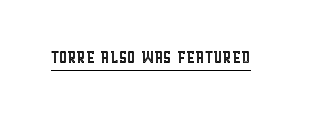
Q: Is the text italic (slanted)? A: No, it is upright.
Q: Is the text underlined? A: Yes.
Q: Is the spacing between letters normal or unusually wide? A: Normal.
